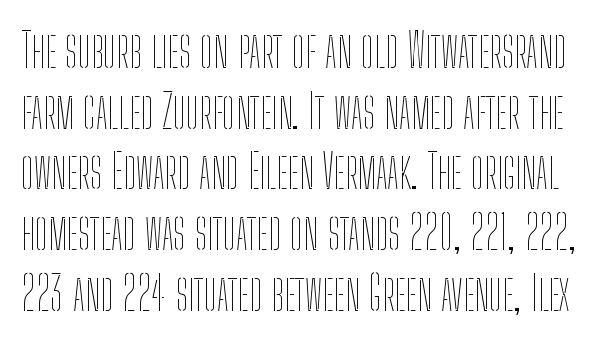
Q: Is the text bold? A: No.
Q: Is the text italic (slanted)? A: No, it is upright.
Q: Is the text underlined? A: No.
Q: Is the spacing between letters normal or unusually wide? A: Normal.
Q: Is the spacing between lines tight, normal or loose? A: Normal.
Q: Width (condensed, normal, or wide)? A: Condensed.
Q: Stroke contrast? A: Low.
Q: x-height? A: Medium.
Q: Monospaced? A: No.
